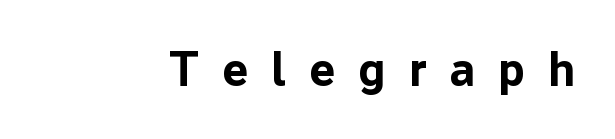
The image shows 48 px bold sans-serif type, upright; set unusually wide letter spacing (+0.49 em), not underlined; low stroke contrast and a medium x-height.
